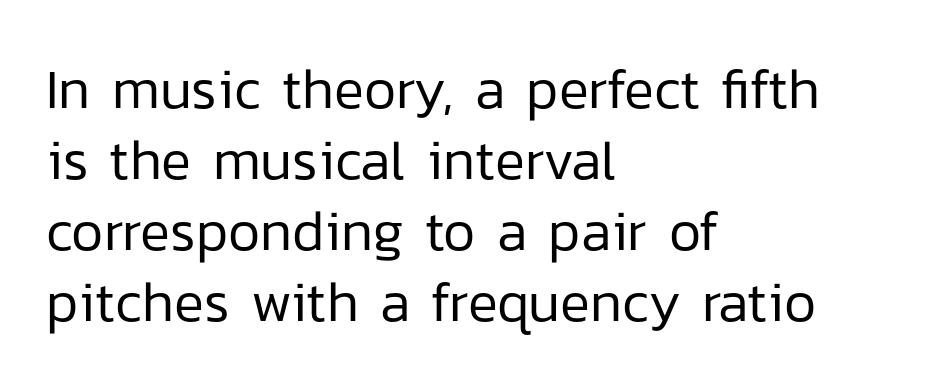
Q: Is the text bold? A: No.
Q: Is the text italic (slanted)? A: No, it is upright.
Q: Is the typeface a serif or a sans-serif typeface? A: Sans-serif.
Q: Is the text underlined? A: No.
Q: How is the paragraph aligned? A: Left-aligned.
Q: Is the spacing between letters normal or unusually wide? A: Normal.
Q: Is the spacing between lines tight, normal or loose? A: Normal.
Q: Width (condensed, normal, or wide)? A: Normal.
Q: Stroke contrast? A: Low.
Q: x-height? A: Medium.
Q: Monospaced? A: No.
